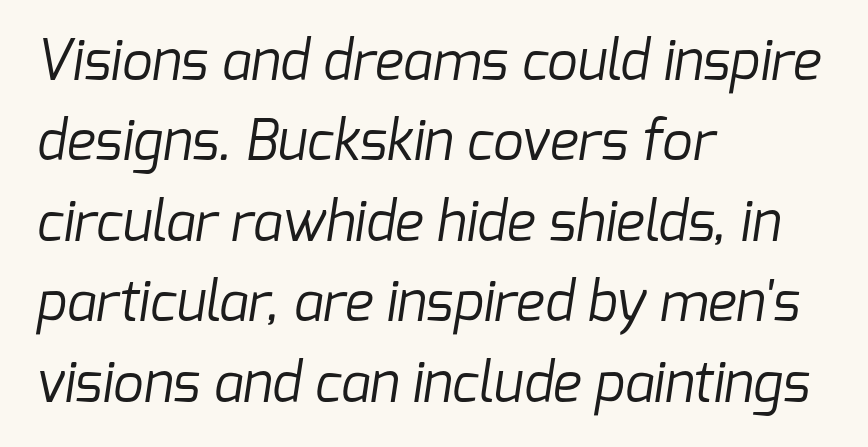
These lines are composed in type without serifs. The baseline area is clear. The font is comparable to plain body text, perhaps lighter. Tracking value appears to be zero — textbook default spacing.
